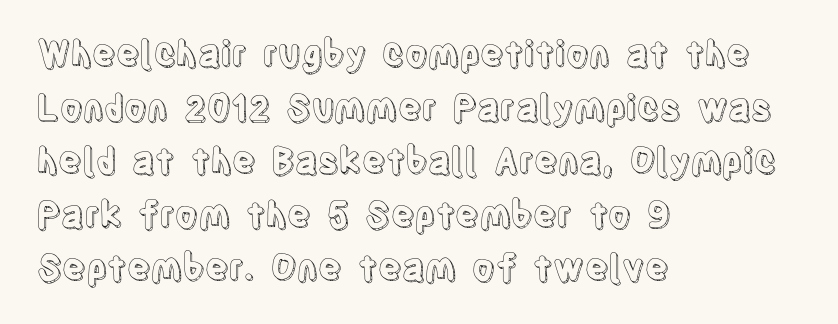
The image shows 35 px condensed type, upright; set left-aligned, normal line spacing (1.53x), normal letter spacing, not underlined; a large x-height.
